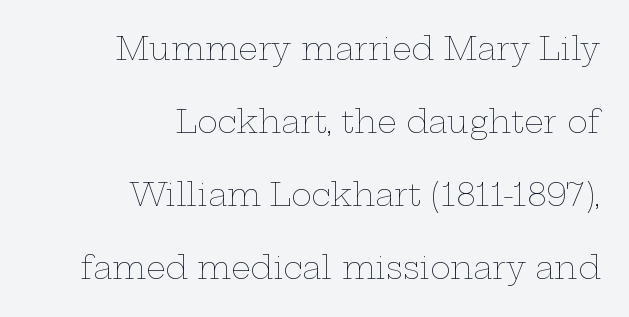
The image shows 31 px thin, wide type, upright; set right-aligned, loose line spacing (2.35x), normal letter spacing, not underlined; low stroke contrast and a medium x-height.
